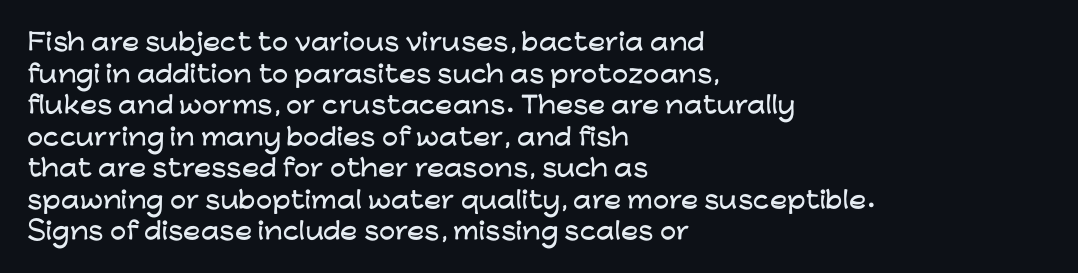
Q: Is the text italic (slanted)? A: No, it is upright.
Q: Is the text underlined? A: No.
Q: How is the paragraph aligned? A: Left-aligned.
Q: Is the spacing between letters normal or unusually wide? A: Normal.
Q: Is the spacing between lines tight, normal or loose? A: Normal.
